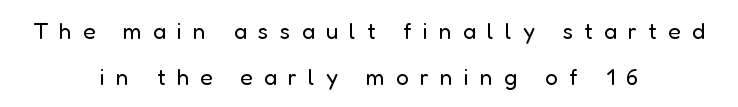
{"italic": "no", "bold": "no", "underline": "no", "align": "center", "line_spacing": "loose", "line_spacing_ratio": 2.0, "letter_spacing": "wide", "letter_spacing_em": 0.48, "glyph_px": 23}
